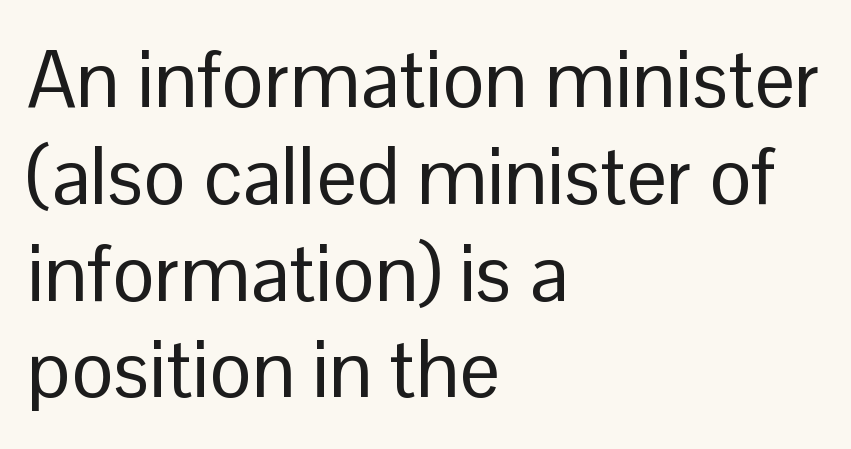
The face used here is proportionally spaced, like ordinary book or web type. Notice how the passage keeps a crisp vertical edge on the left only. The strip under each line holds only bare page. The weight tops out at a normal text grade. Stroke terminals: plain, sans-serif. This is roman type, the default non-slanted kind.
